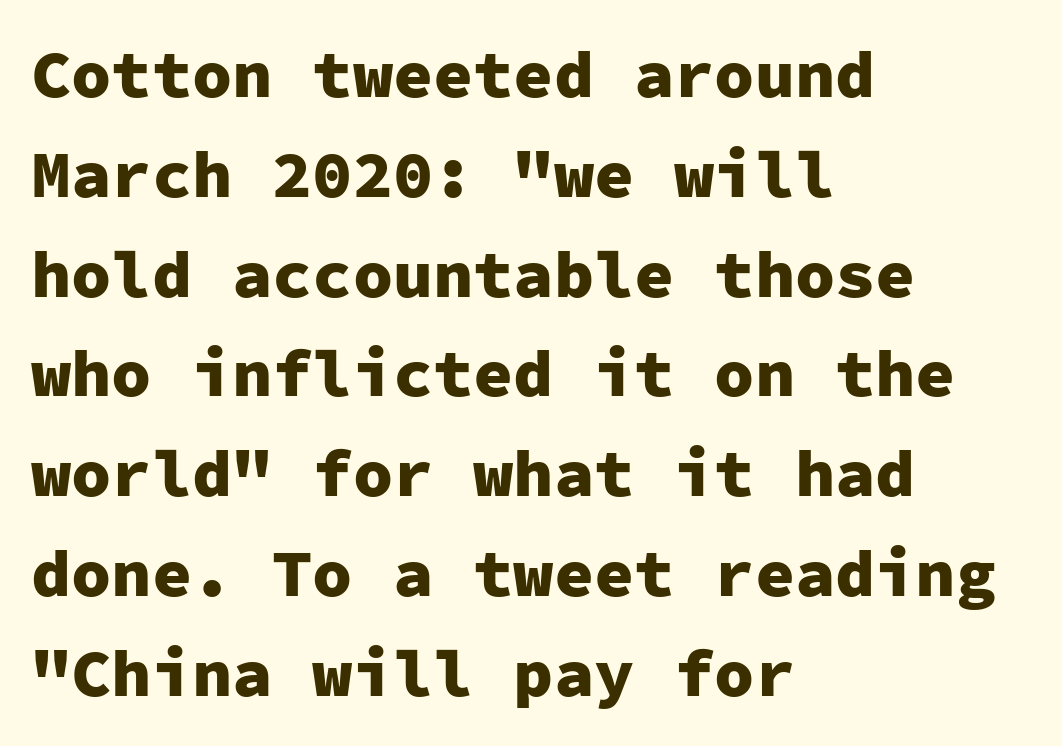
{"serif": "no", "italic": "no", "bold": "yes", "weight": "heavy", "width": "normal", "stroke_contrast": "low", "x_height": "medium", "monospaced": "yes", "underline": "no", "align": "left", "line_spacing": "normal", "line_spacing_ratio": 1.49, "letter_spacing": "normal", "letter_spacing_em": 0.0, "glyph_px": 67}
